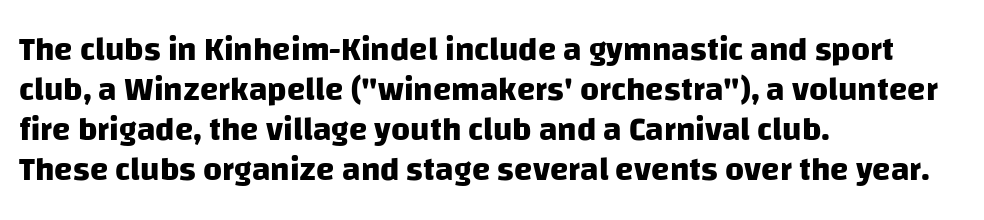
Is this a fixed-width face? No — the glyphs have proportional, varying widths. A dark, heavy texture on the line: the type is bold. These lines stack with their left ends in a neat column. Unlike a traditional serif, this face leaves its strokes unadorned. The gaps between neighbouring characters are ordinary and unremarkable.
